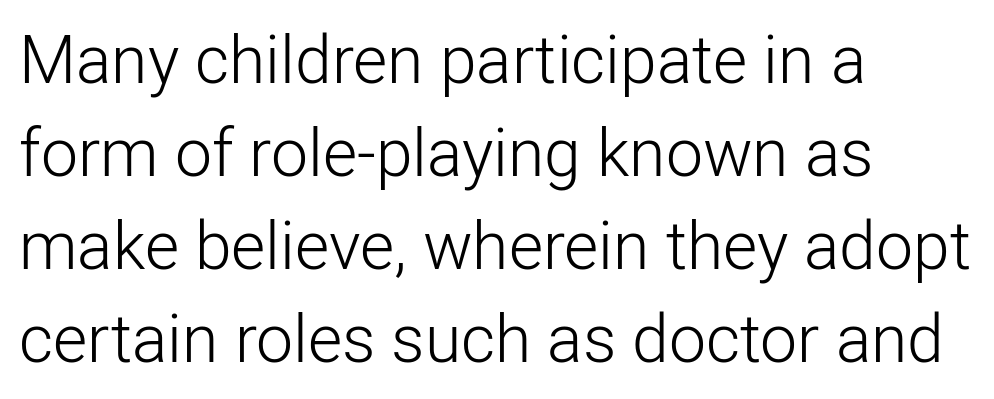
The rendering uses natural spacing where letterforms have individual widths. This rendering uses left alignment, leaving the right contour irregular. Nobody drew a line under any word here. If you measured baseline to baseline, you'd find a middling distance. Do the letters lean? They stand straight. Each stroke keeps to a modest, everyday thickness or less.
